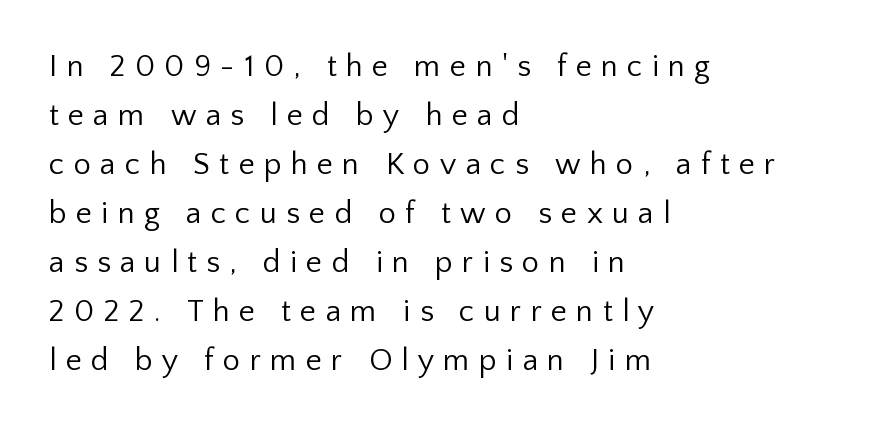
Q: Is the text bold? A: No.
Q: Is the text italic (slanted)? A: No, it is upright.
Q: Is the typeface a serif or a sans-serif typeface? A: Sans-serif.
Q: Is the text underlined? A: No.
Q: How is the paragraph aligned? A: Left-aligned.
Q: Is the spacing between letters normal or unusually wide? A: Unusually wide.
Q: Is the spacing between lines tight, normal or loose? A: Normal.
Q: Width (condensed, normal, or wide)? A: Normal.
Q: Stroke contrast? A: Low.
Q: x-height? A: Medium.
Q: Monospaced? A: No.
